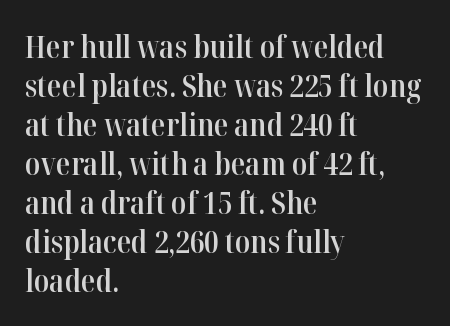
Q: Is the text bold? A: Semi-bold.
Q: Is the text italic (slanted)? A: No, it is upright.
Q: Is the typeface a serif or a sans-serif typeface? A: Serif.
Q: Is the text underlined? A: No.
Q: How is the paragraph aligned? A: Left-aligned.
Q: Is the spacing between letters normal or unusually wide? A: Normal.
Q: Is the spacing between lines tight, normal or loose? A: Normal.
Q: Width (condensed, normal, or wide)? A: Normal.
Q: Stroke contrast? A: High.
Q: x-height? A: Medium.
Q: Monospaced? A: No.
